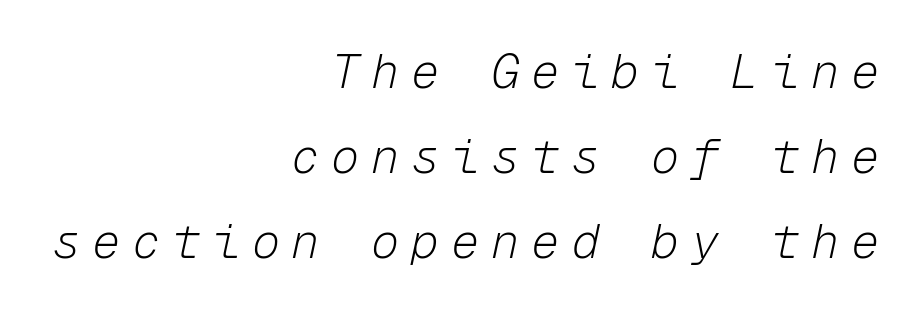
Q: Is the text bold? A: No.
Q: Is the text italic (slanted)? A: Yes, it leans right by about 12 degrees.
Q: Is the text underlined? A: No.
Q: How is the paragraph aligned? A: Right-aligned.
Q: Is the spacing between letters normal or unusually wide? A: Unusually wide.
Q: Width (condensed, normal, or wide)? A: Normal.
Q: Stroke contrast? A: Low.
Q: x-height? A: Medium.
Q: Monospaced? A: Yes.
